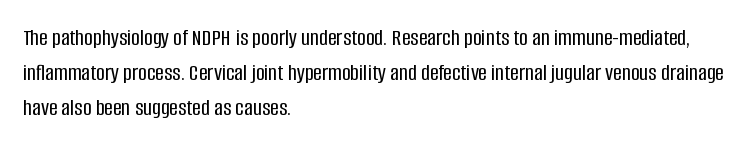
Q: Is the text italic (slanted)? A: No, it is upright.
Q: Is the text underlined? A: No.
Q: How is the paragraph aligned? A: Left-aligned.
Q: Is the spacing between letters normal or unusually wide? A: Normal.
Q: Is the spacing between lines tight, normal or loose? A: Normal.
